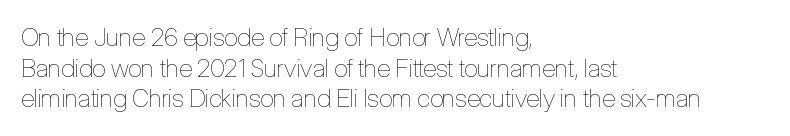
The image shows 25 px text type, upright; set left-aligned, line spacing 1.23x, normal letter spacing, not underlined.
